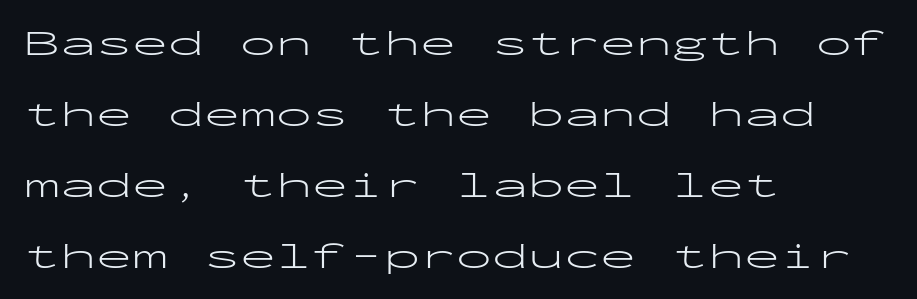
Q: Is the text bold? A: No.
Q: Is the text italic (slanted)? A: No, it is upright.
Q: Is the typeface a serif or a sans-serif typeface? A: Sans-serif.
Q: Is the text underlined? A: No.
Q: How is the paragraph aligned? A: Left-aligned.
Q: Is the spacing between letters normal or unusually wide? A: Normal.
Q: Is the spacing between lines tight, normal or loose? A: Loose.
Q: Width (condensed, normal, or wide)? A: Wide.
Q: Stroke contrast? A: Low.
Q: x-height? A: Medium.
Q: Monospaced? A: Yes.
